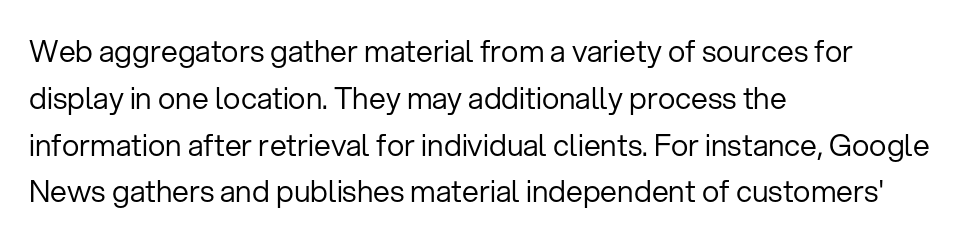
These lines are composed in type without serifs. Where is the straight margin? On the left. One glance says typical: line gaps are just what's usual. This is not heavy type; no bold has been used. Students, note that the glyphs here touch the page at normal intervals. The space beneath each line is pristine and unruled.
